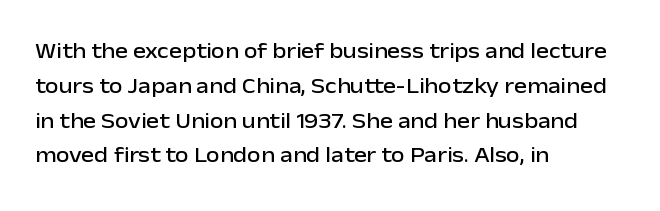
{"italic": "no", "underline": "no", "align": "left", "line_spacing": "normal", "line_spacing_ratio": 1.58, "letter_spacing": "normal", "letter_spacing_em": 0.0, "glyph_px": 22}
